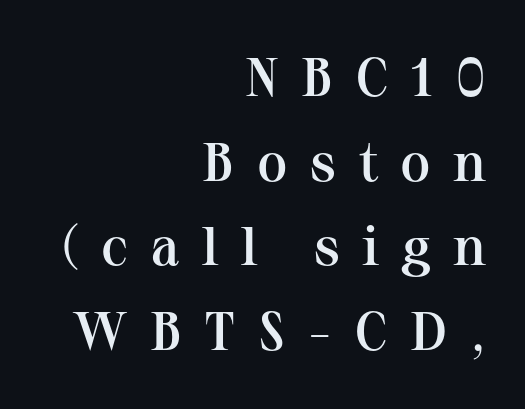
The image shows 55 px semibold serif type, upright; set right-aligned, normal line spacing (1.54x), unusually wide letter spacing (+0.4 em), not underlined; medium stroke contrast and a medium x-height.
